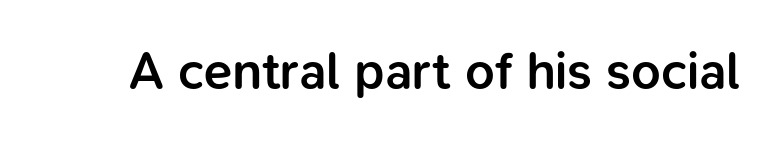
{"serif": "no", "italic": "no", "bold": "semi", "weight": "semibold", "width": "normal", "stroke_contrast": "low", "x_height": "medium", "monospaced": "no", "underline": "no", "letter_spacing": "normal", "letter_spacing_em": 0.0, "glyph_px": 52}
